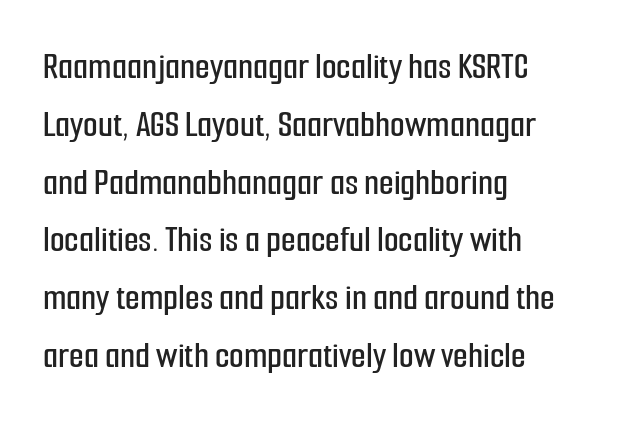
Q: Is the text italic (slanted)? A: No, it is upright.
Q: Is the typeface a serif or a sans-serif typeface? A: Sans-serif.
Q: Is the text underlined? A: No.
Q: How is the paragraph aligned? A: Left-aligned.
Q: Is the spacing between letters normal or unusually wide? A: Normal.
Q: Is the spacing between lines tight, normal or loose? A: Normal.
Q: Width (condensed, normal, or wide)? A: Condensed.
Q: Stroke contrast? A: Low.
Q: x-height? A: Medium.
Q: Monospaced? A: No.
